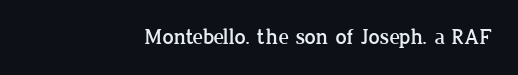
{"italic": "no", "underline": "no", "align": "right", "letter_spacing": "normal", "letter_spacing_em": 0.0, "glyph_px": 22}
